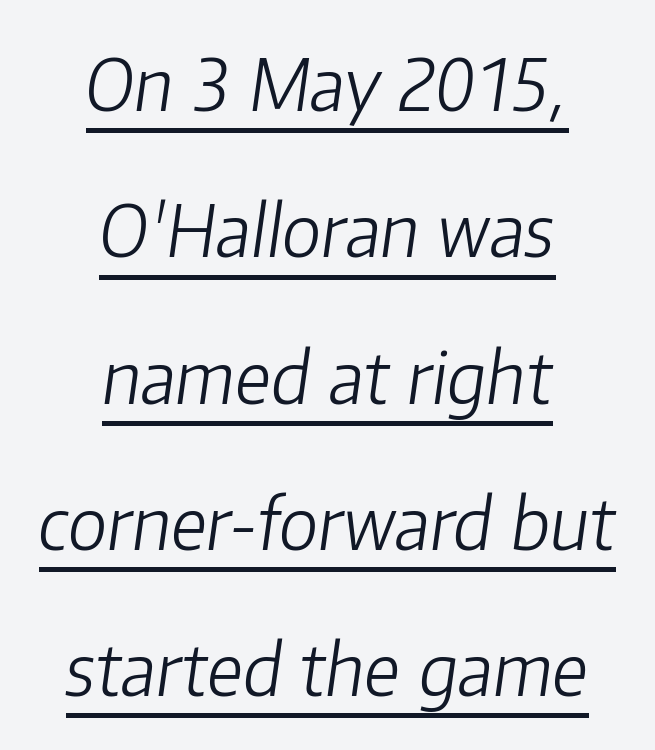
{"italic": "yes", "lean": "right", "slant_degrees": 8, "bold": "no", "weight": "light", "width": "normal", "stroke_contrast": "low", "x_height": "medium", "monospaced": "no", "underline": "yes", "align": "center", "line_spacing": "loose", "line_spacing_ratio": 2.06, "letter_spacing": "normal", "letter_spacing_em": 0.0, "glyph_px": 71}
